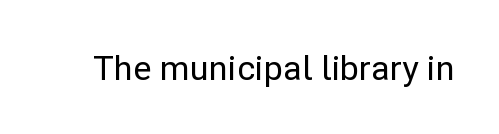
The image shows 34 px sans-serif type, upright; set normal letter spacing, not underlined; low stroke contrast and a medium x-height.
